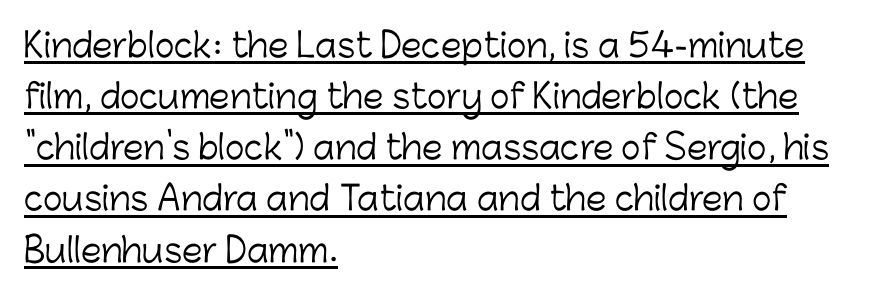
The image shows 33 px light sans-serif type, upright; set left-aligned, normal line spacing (1.55x), normal letter spacing, underlined; low stroke contrast and a medium x-height.
